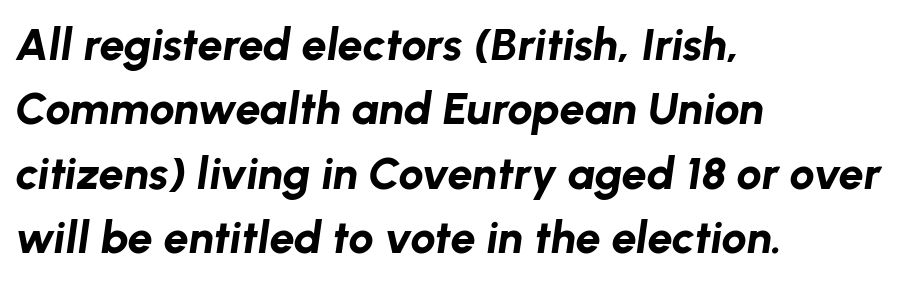
The image shows 45 px bold type, italic (leaning right); set left-aligned, normal line spacing (1.43x), normal letter spacing, not underlined; low stroke contrast and a medium x-height.
